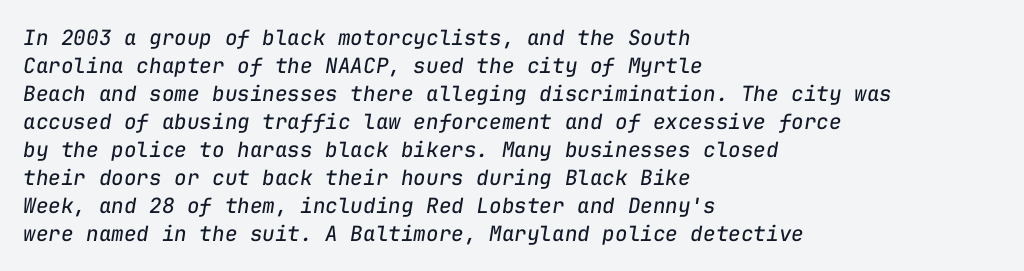
Q: Is the text bold? A: No.
Q: Is the text italic (slanted)? A: Yes, it leans right by about 9 degrees.
Q: Is the text underlined? A: No.
Q: How is the paragraph aligned? A: Left-aligned.
Q: Is the spacing between letters normal or unusually wide? A: Normal.
Q: Is the spacing between lines tight, normal or loose? A: Normal.
